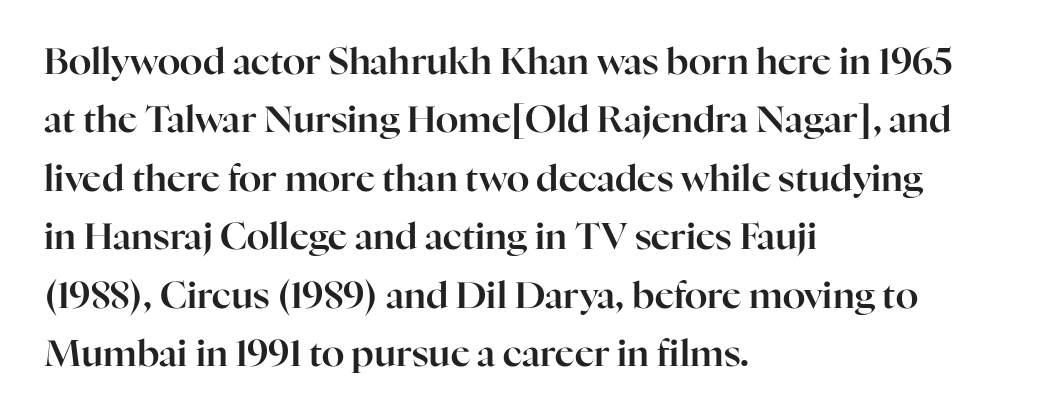
{"serif": "yes", "italic": "no", "width": "normal", "stroke_contrast": "high", "x_height": "medium", "monospaced": "no", "underline": "no", "align": "left", "line_spacing": "normal", "line_spacing_ratio": 1.58, "letter_spacing": "normal", "letter_spacing_em": 0.0, "glyph_px": 37}
